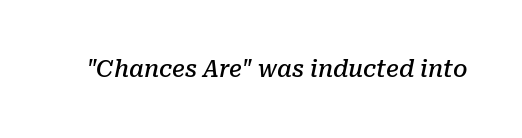
{"italic": "yes", "lean": "right", "slant_degrees": 10, "bold": "semi", "underline": "no", "letter_spacing": "normal", "letter_spacing_em": 0.0, "glyph_px": 23}
